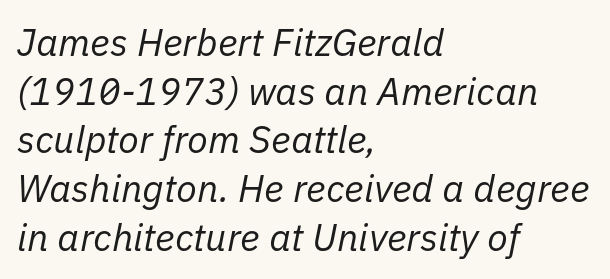
The image shows 38 px regular-weight type, italic (leaning right); set left-aligned, normal line spacing (1.28x), normal letter spacing, not underlined; low stroke contrast and a medium x-height.
